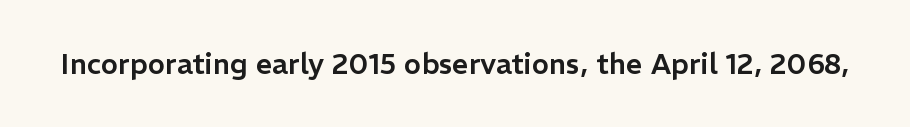
The letterforms sit shoulder to shoulder at normal distance. Vertical strokes here are truly vertical. Proportional: the letters do not fall into vertical columns. The specimen omits any rule beneath the text block's lines. Typographically, this falls in the sans-serif category.
